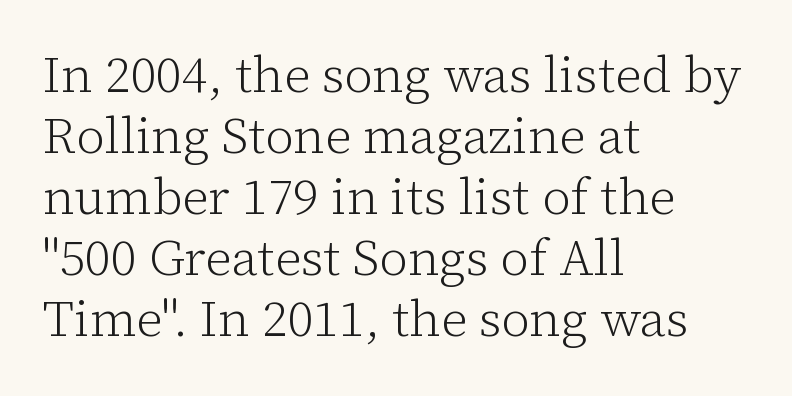
Looks like regular typesetting: each glyph gets only the width it needs. Layout note: lines flush left. Weight: not bold — regular or lighter. Glance below the letters and you will spot only blank space. Stroke terminals: seriffed. Here the glyphs are tracked normally, forming tight word shapes.
